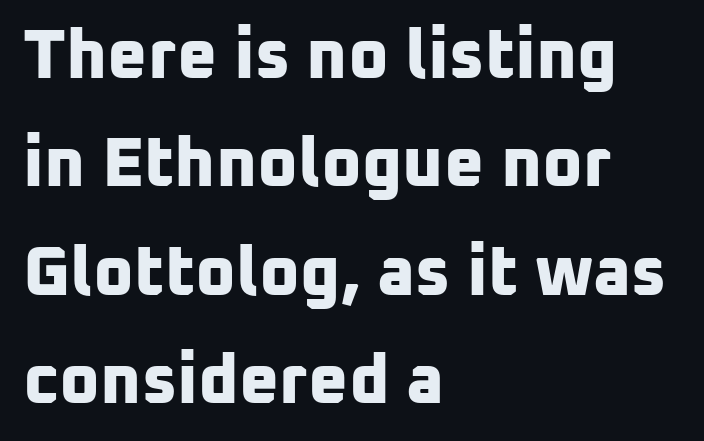
Each letter keeps its own natural width here, so spacing adapts to shape. Heft: maximum for text — a bold. Is this a sans? Yes — the strokes have no serifs. Letter spacing: default. Words float on clear page, feet unadorned.
